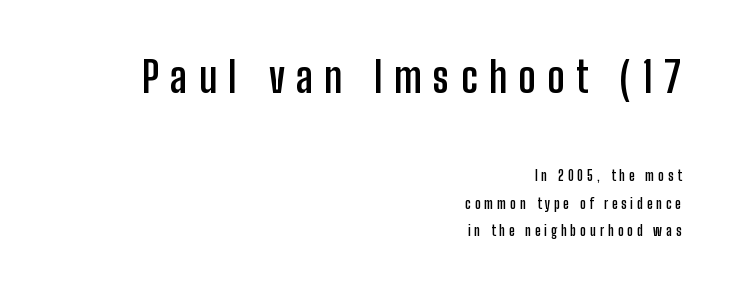
Q: Is the text bold? A: Yes.
Q: Is the text italic (slanted)? A: No, it is upright.
Q: Is the typeface a serif or a sans-serif typeface? A: Sans-serif.
Q: Is the text underlined? A: No.
Q: How is the paragraph aligned? A: Right-aligned.
Q: Is the spacing between letters normal or unusually wide? A: Unusually wide.
Q: Is the spacing between lines tight, normal or loose? A: Loose.
Q: Which block of text is set in a larger size, the first (top) or the second (bottom)? A: The first (top) one.
Q: Width (condensed, normal, or wide)? A: Condensed.
Q: Stroke contrast? A: Low.
Q: x-height? A: Medium.
Q: Monospaced? A: No.
